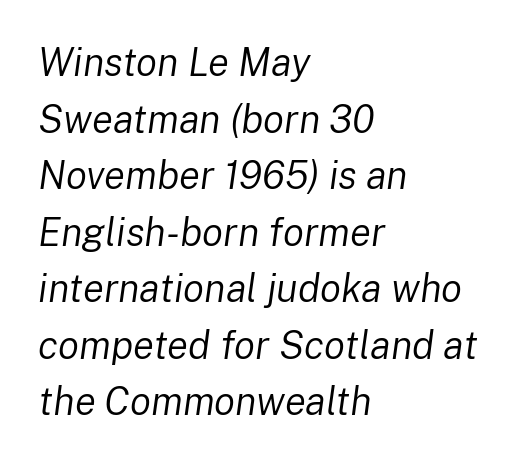
{"italic": "yes", "lean": "right", "slant_degrees": 8, "bold": "no", "weight": "regular", "width": "normal", "stroke_contrast": "low", "x_height": "medium", "monospaced": "no", "underline": "no", "align": "left", "line_spacing": "normal", "line_spacing_ratio": 1.45, "letter_spacing": "normal", "letter_spacing_em": 0.0, "glyph_px": 39}
